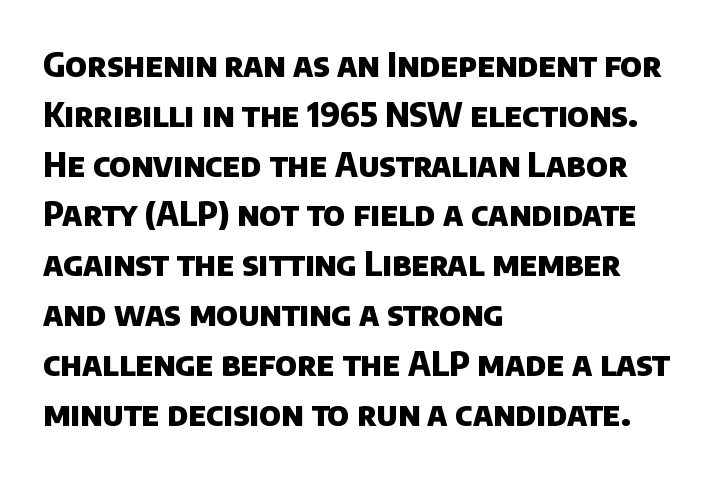
Notice how the passage keeps a crisp vertical edge on the left only. This sample has the flowing, uneven cadence of proportional lettering. Typesetter's note: full bold, strokes at maximum text heaviness. Nothing unusual about the tracking: characters are spaced as the font intends.
